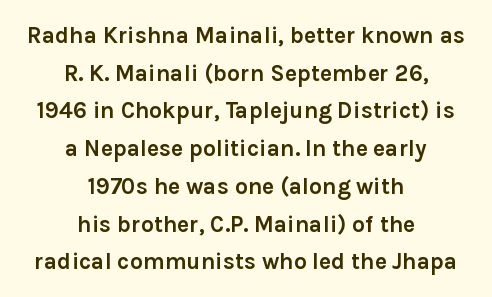
Q: Is the text bold? A: Yes.
Q: Is the text italic (slanted)? A: No, it is upright.
Q: Is the text underlined? A: No.
Q: How is the paragraph aligned? A: Centered.
Q: Is the spacing between letters normal or unusually wide? A: Normal.
Q: Is the spacing between lines tight, normal or loose? A: Normal.
